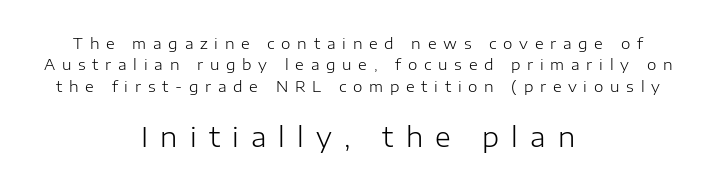
Q: Is the text bold? A: No.
Q: Is the text italic (slanted)? A: No, it is upright.
Q: Is the text underlined? A: No.
Q: How is the paragraph aligned? A: Centered.
Q: Is the spacing between letters normal or unusually wide? A: Unusually wide.
Q: Is the spacing between lines tight, normal or loose? A: Normal.
Q: Which block of text is set in a larger size, the first (top) or the second (bottom)? A: The second (bottom) one.
